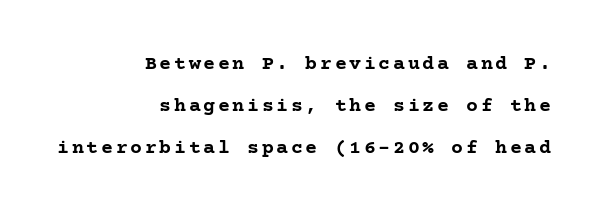
The image shows 20 px bold type, upright; set right-aligned, loose line spacing (2.1x), not underlined.
